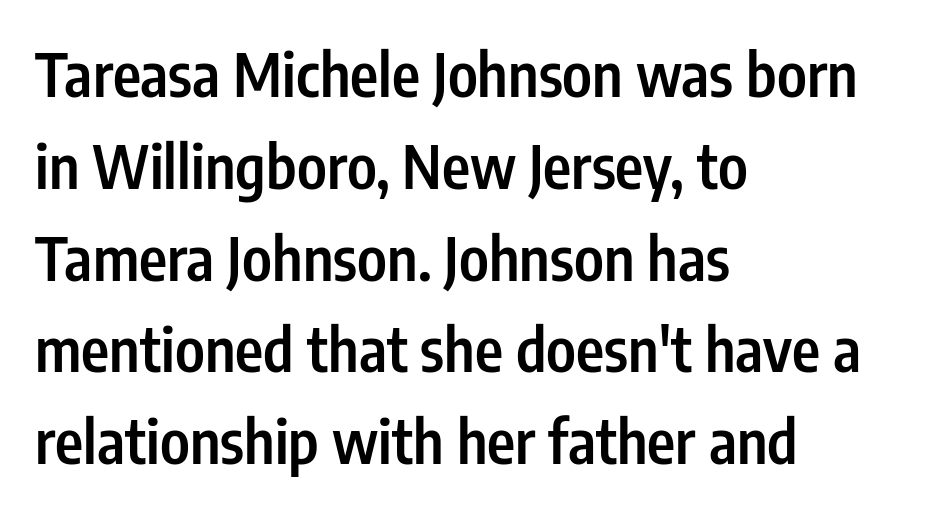
{"serif": "no", "italic": "no", "bold": "semi", "weight": "semibold", "width": "condensed", "stroke_contrast": "low", "x_height": "medium", "monospaced": "no", "underline": "no", "align": "left", "line_spacing": "normal", "line_spacing_ratio": 1.53, "letter_spacing": "normal", "letter_spacing_em": 0.0, "glyph_px": 60}
